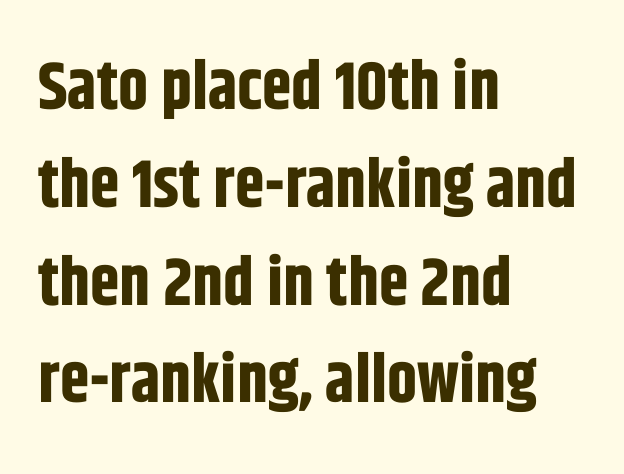
{"serif": "no", "italic": "no", "bold": "yes", "weight": "bold", "width": "condensed", "stroke_contrast": "low", "x_height": "large", "monospaced": "no", "underline": "no", "align": "left", "line_spacing": "normal", "line_spacing_ratio": 1.46, "letter_spacing": "normal", "letter_spacing_em": 0.0, "glyph_px": 67}
